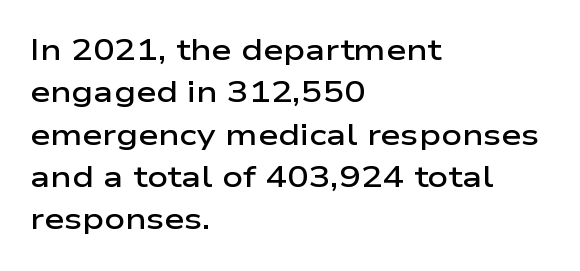
Q: Is the text bold? A: Semi-bold.
Q: Is the text italic (slanted)? A: No, it is upright.
Q: Is the typeface a serif or a sans-serif typeface? A: Sans-serif.
Q: Is the text underlined? A: No.
Q: How is the paragraph aligned? A: Left-aligned.
Q: Is the spacing between letters normal or unusually wide? A: Normal.
Q: Is the spacing between lines tight, normal or loose? A: Normal.
Q: Width (condensed, normal, or wide)? A: Wide.
Q: Stroke contrast? A: Low.
Q: x-height? A: Medium.
Q: Monospaced? A: No.
